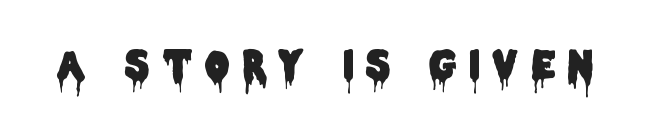
The image shows 38 px condensed sans-serif type, upright; set unusually wide letter spacing (+0.34 em), not underlined; low stroke contrast and a large x-height.
